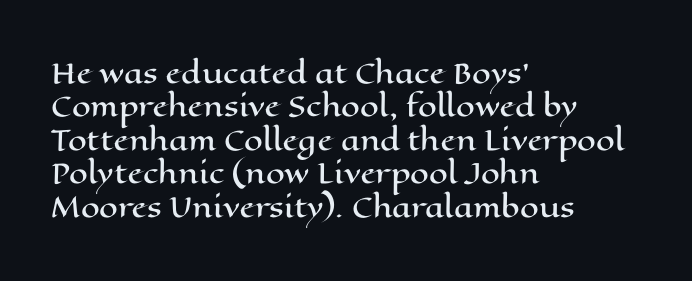
Q: Is the text italic (slanted)? A: No, it is upright.
Q: Is the text underlined? A: No.
Q: How is the paragraph aligned? A: Left-aligned.
Q: Is the spacing between letters normal or unusually wide? A: Normal.
